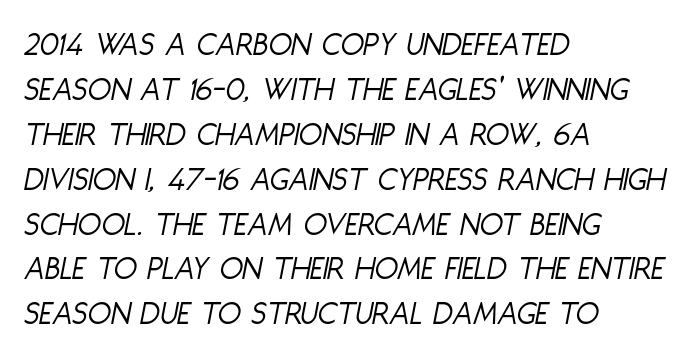
Does extra space separate the letters? No, they use regular spacing. The text block is weighted toward the left margin, trailing off unevenly rightward. Whoever set this chose a conventional vertical rhythm. Italic: yes, the glyphs are oblique. Any mark beneath the type? The region is blank.
